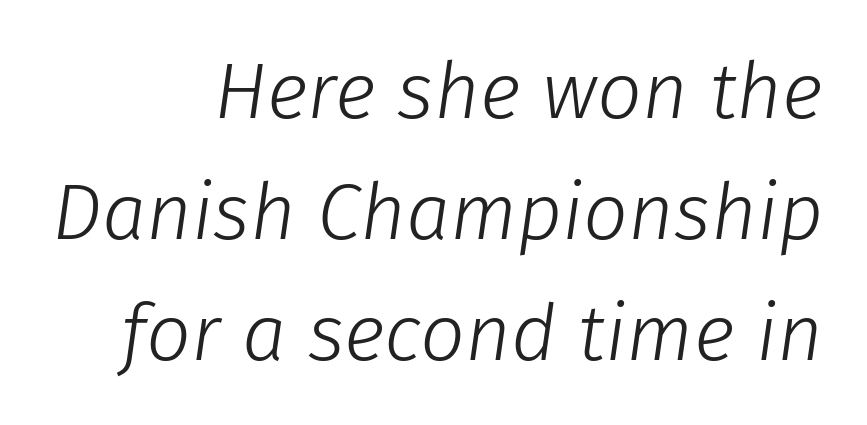
Characters are canted at an angle relative to the baseline's perpendicular. Notice how descenders clear the ascenders below comfortably — that's standard leading. Proportional: the letters do not fall into vertical columns. Beneath every word, the page is bare.
